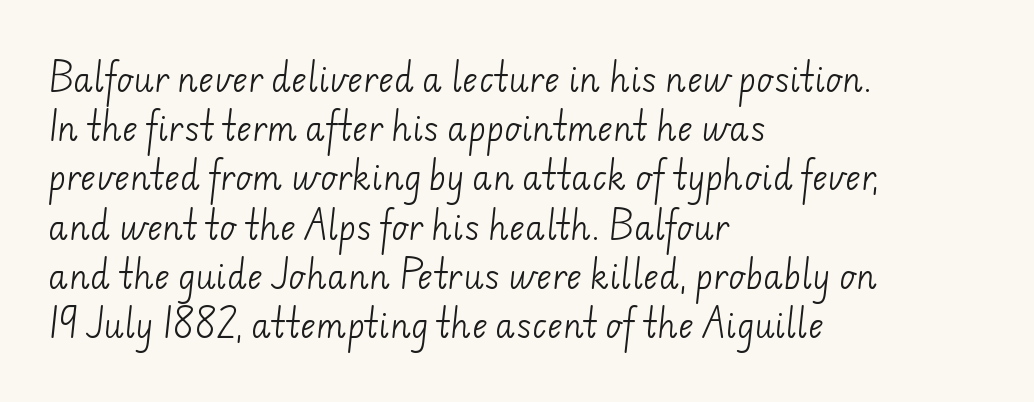
The image shows 33 px light sans-serif type; set left-aligned, normal line spacing (1.49x), normal letter spacing, not underlined; low stroke contrast and a small x-height.
